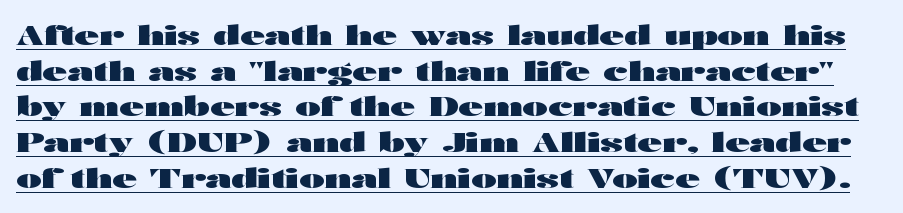
Q: Is the text bold? A: Yes.
Q: Is the text italic (slanted)? A: No, it is upright.
Q: Is the text underlined? A: Yes.
Q: Is the spacing between letters normal or unusually wide? A: Normal.
Q: Is the spacing between lines tight, normal or loose? A: Normal.
